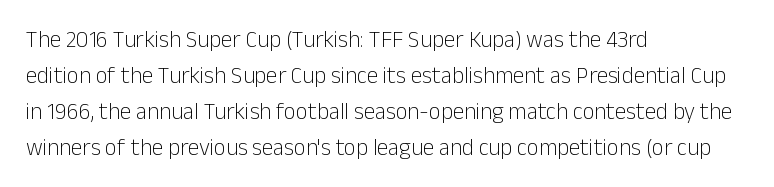
Q: Is the text bold? A: No.
Q: Is the text italic (slanted)? A: No, it is upright.
Q: Is the text underlined? A: No.
Q: How is the paragraph aligned? A: Left-aligned.
Q: Is the spacing between letters normal or unusually wide? A: Normal.
Q: Is the spacing between lines tight, normal or loose? A: Normal.
